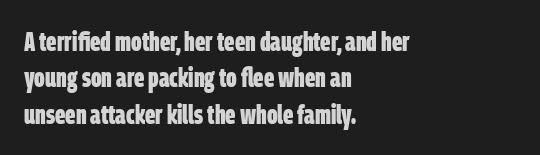
{"bold": "yes", "underline": "no", "align": "left", "line_spacing": "normal", "line_spacing_ratio": 1.35, "letter_spacing": "normal", "letter_spacing_em": 0.0, "glyph_px": 27}
